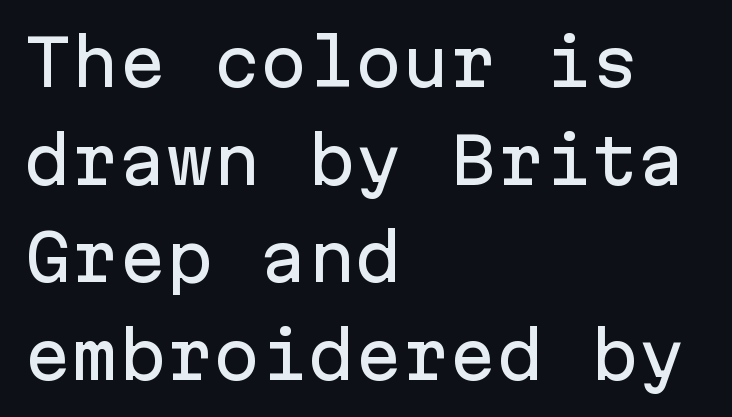
Q: Is the text italic (slanted)? A: No, it is upright.
Q: Is the typeface a serif or a sans-serif typeface? A: Sans-serif.
Q: Is the text underlined? A: No.
Q: How is the paragraph aligned? A: Left-aligned.
Q: Is the spacing between letters normal or unusually wide? A: Normal.
Q: Is the spacing between lines tight, normal or loose? A: Normal.
Q: Width (condensed, normal, or wide)? A: Normal.
Q: Stroke contrast? A: Low.
Q: x-height? A: Medium.
Q: Monospaced? A: Yes.
